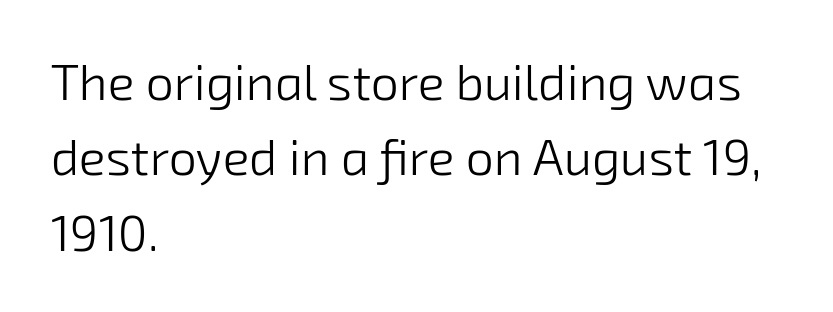
Looks like regular typesetting: each glyph gets only the width it needs. The passage shown is typeset with a sans-serif family. The passage shown is not bold in any degree. Bare-footed words on every line. The passage is arranged the way most books set body copy — flush left.
